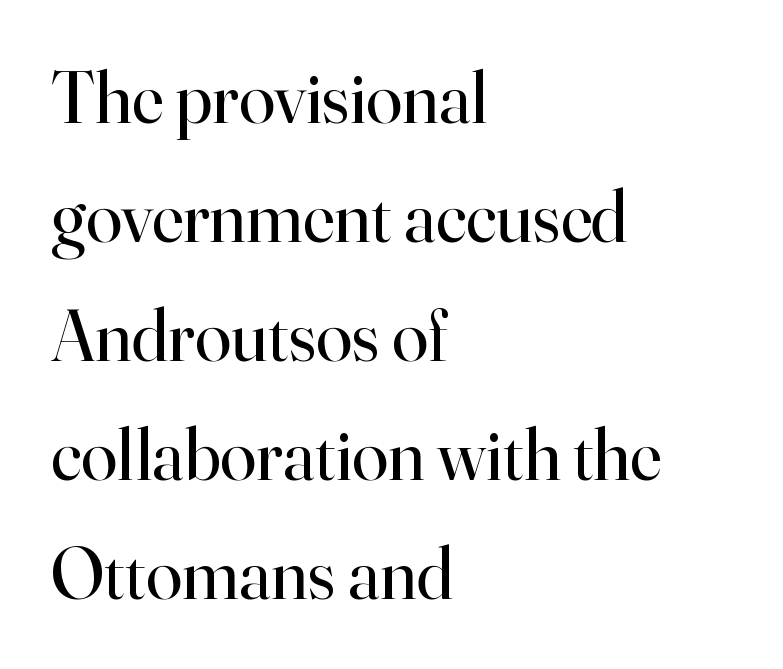
These lines are rendered in a variable-pitch font. The paragraph has a hard left edge and a soft right edge. How are the letters spaced? Ordinarily, with no added tracking. The font's upright variant was chosen for this text.
